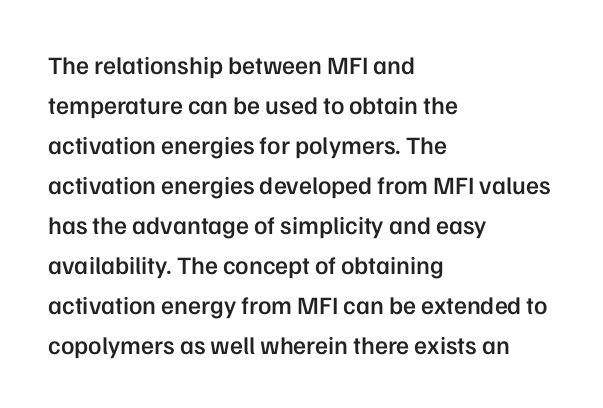
{"italic": "no", "bold": "semi", "underline": "no", "align": "left", "line_spacing": "normal", "line_spacing_ratio": 1.6, "letter_spacing": "normal", "letter_spacing_em": 0.0, "glyph_px": 25}
